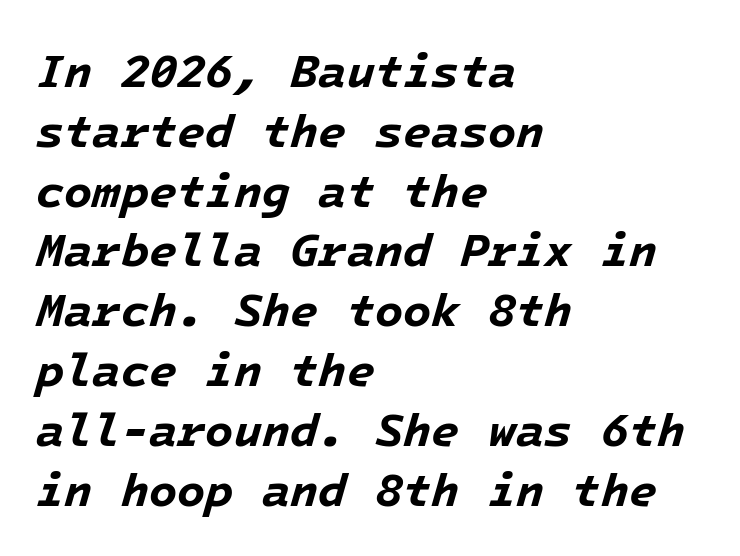
Q: Is the text bold? A: Yes.
Q: Is the text italic (slanted)? A: Yes, it leans right by about 16 degrees.
Q: Is the text underlined? A: No.
Q: How is the paragraph aligned? A: Left-aligned.
Q: Is the spacing between letters normal or unusually wide? A: Normal.
Q: Is the spacing between lines tight, normal or loose? A: Normal.
Q: Width (condensed, normal, or wide)? A: Normal.
Q: Stroke contrast? A: Low.
Q: x-height? A: Medium.
